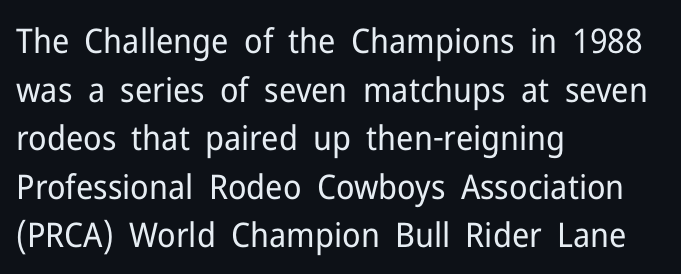
The image shows 34 px regular-weight sans-serif type, upright; set left-aligned, normal line spacing (1.43x), normal letter spacing, not underlined; low stroke contrast and a medium x-height.
